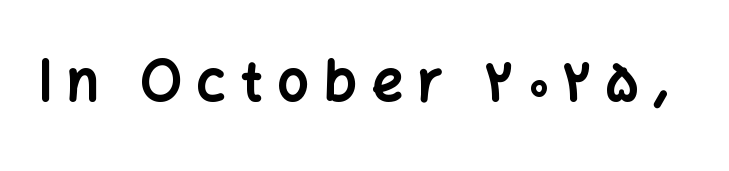
{"serif": "no", "italic": "no", "bold": "yes", "weight": "bold", "width": "normal", "stroke_contrast": "low", "x_height": "medium", "monospaced": "no", "underline": "no", "letter_spacing": "wide", "letter_spacing_em": 0.27, "glyph_px": 55}
